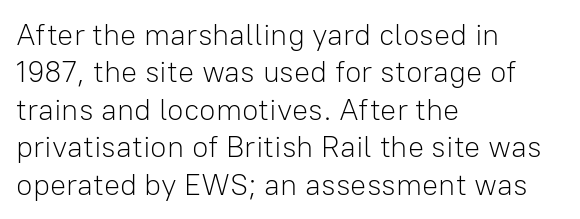
No extra tracking has been applied to these lines. The rendering uses a moderate line-height, typical for paragraphs. The space directly below the letters is spotless. Looks like regular typesetting: each glyph gets only the width it needs.
